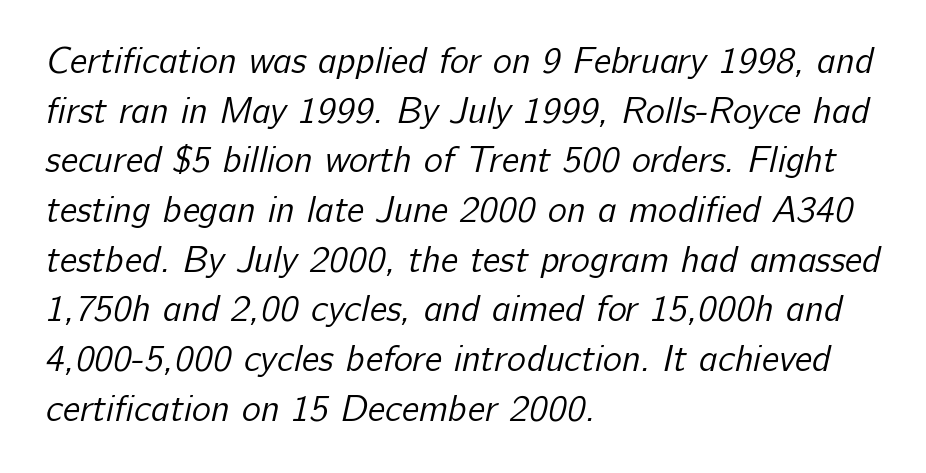
The image shows 36 px regular-weight sans-serif type; set left-aligned, normal line spacing (1.38x), normal letter spacing, not underlined; low stroke contrast and a medium x-height.
